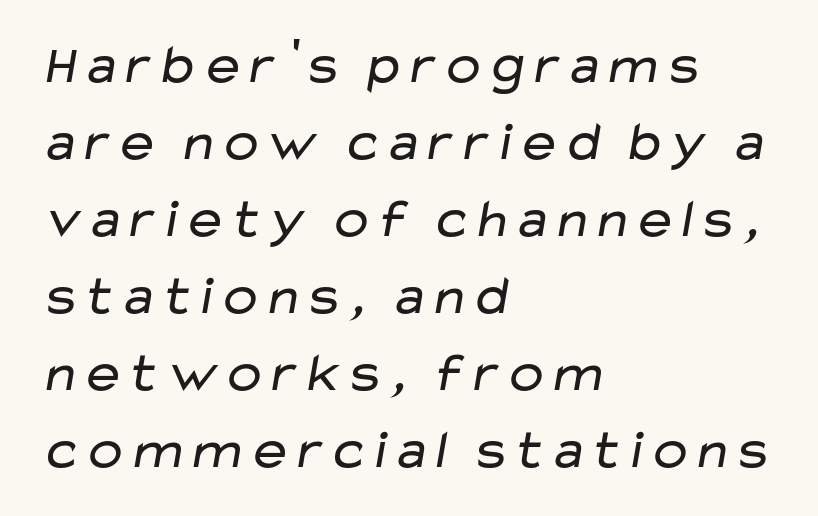
{"serif": "no", "bold": "no", "weight": "regular", "width": "wide", "stroke_contrast": "low", "x_height": "medium", "monospaced": "no", "underline": "no", "align": "left", "line_spacing": "normal", "line_spacing_ratio": 1.4, "letter_spacing": "normal", "letter_spacing_em": 0.0, "glyph_px": 55}
